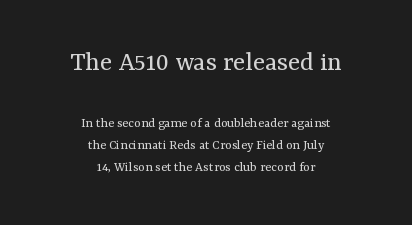
Q: Is the text bold? A: No.
Q: Is the text italic (slanted)? A: No, it is upright.
Q: Is the typeface a serif or a sans-serif typeface? A: Serif.
Q: Is the text underlined? A: No.
Q: How is the paragraph aligned? A: Centered.
Q: Is the spacing between letters normal or unusually wide? A: Normal.
Q: Is the spacing between lines tight, normal or loose? A: Normal.
Q: Which block of text is set in a larger size, the first (top) or the second (bottom)? A: The first (top) one.
Q: Width (condensed, normal, or wide)? A: Normal.
Q: Stroke contrast? A: Medium.
Q: x-height? A: Medium.
Q: Monospaced? A: No.
